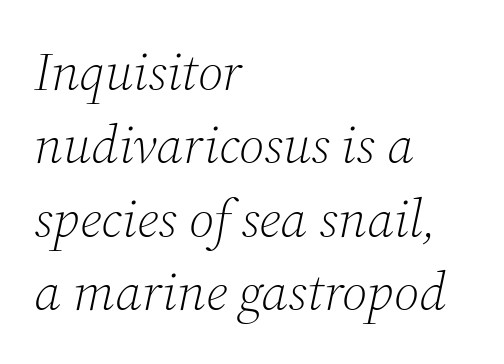
Q: Is the text bold? A: No.
Q: Is the text italic (slanted)? A: Yes, it leans right by about 12 degrees.
Q: Is the typeface a serif or a sans-serif typeface? A: Serif.
Q: Is the text underlined? A: No.
Q: How is the paragraph aligned? A: Left-aligned.
Q: Is the spacing between letters normal or unusually wide? A: Normal.
Q: Is the spacing between lines tight, normal or loose? A: Normal.
Q: Width (condensed, normal, or wide)? A: Normal.
Q: Stroke contrast? A: Medium.
Q: x-height? A: Medium.
Q: Monospaced? A: No.
